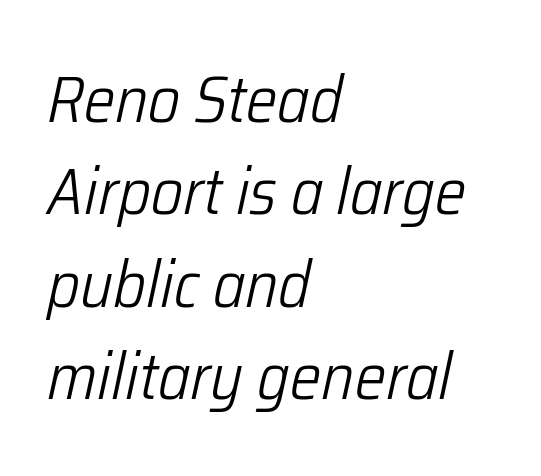
{"italic": "yes", "lean": "right", "slant_degrees": 12, "bold": "no", "weight": "light", "width": "condensed", "stroke_contrast": "low", "x_height": "medium", "monospaced": "no", "underline": "no", "align": "left", "line_spacing": "normal", "line_spacing_ratio": 1.4, "letter_spacing": "normal", "letter_spacing_em": 0.0, "glyph_px": 66}
